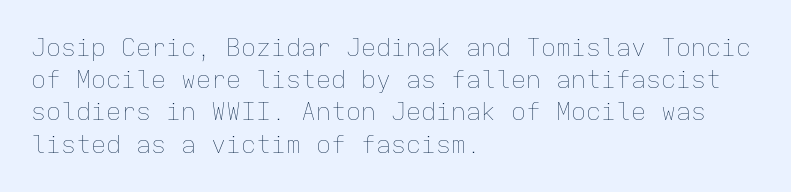
{"italic": "no", "bold": "no", "underline": "no", "align": "left", "line_spacing": "normal", "line_spacing_ratio": 1.29, "letter_spacing": "normal", "letter_spacing_em": 0.0, "glyph_px": 25}
